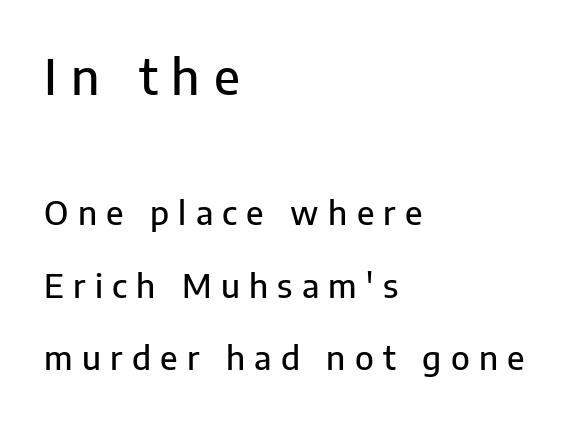
{"serif": "no", "italic": "no", "width": "normal", "stroke_contrast": "low", "x_height": "medium", "monospaced": "no", "underline": "no", "align": "left", "line_spacing": "loose", "line_spacing_ratio": 2.2, "letter_spacing": "wide", "letter_spacing_em": 0.28, "larger_block": "first", "size_ratio": 1.48, "glyph_px": 49}
